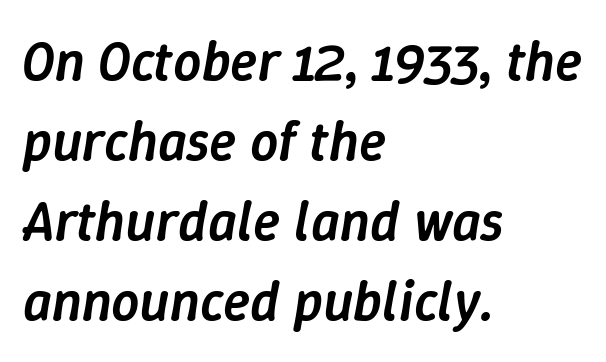
The image shows 56 px semibold type, italic (leaning right); set left-aligned, normal line spacing (1.43x), normal letter spacing, not underlined; low stroke contrast and a medium x-height.
